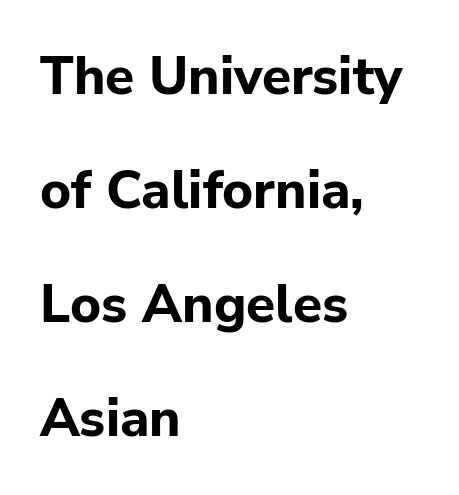
{"serif": "no", "italic": "no", "bold": "yes", "weight": "bold", "width": "normal", "stroke_contrast": "low", "x_height": "medium", "monospaced": "no", "underline": "no", "align": "left", "line_spacing": "loose", "line_spacing_ratio": 2.15, "letter_spacing": "normal", "letter_spacing_em": 0.0, "glyph_px": 53}
